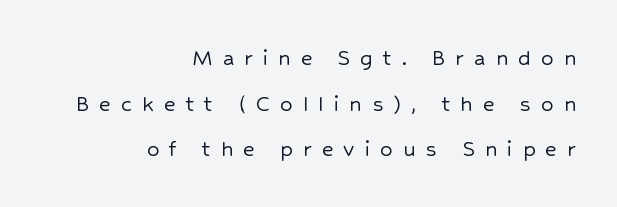
Q: Is the text italic (slanted)? A: No, it is upright.
Q: Is the text underlined? A: No.
Q: How is the paragraph aligned? A: Right-aligned.
Q: Is the spacing between letters normal or unusually wide? A: Unusually wide.
